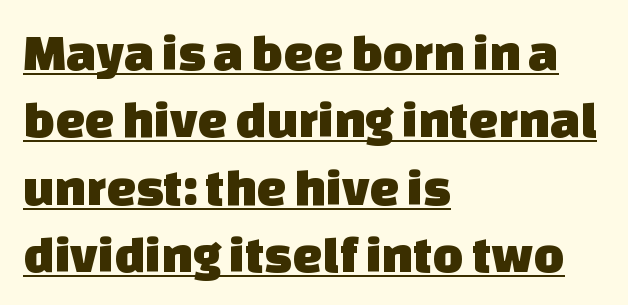
{"serif": "no", "width": "normal", "stroke_contrast": "low", "x_height": "large", "monospaced": "no", "underline": "yes", "align": "left", "line_spacing": "normal", "line_spacing_ratio": 1.27, "letter_spacing": "normal", "letter_spacing_em": 0.0, "glyph_px": 53}
